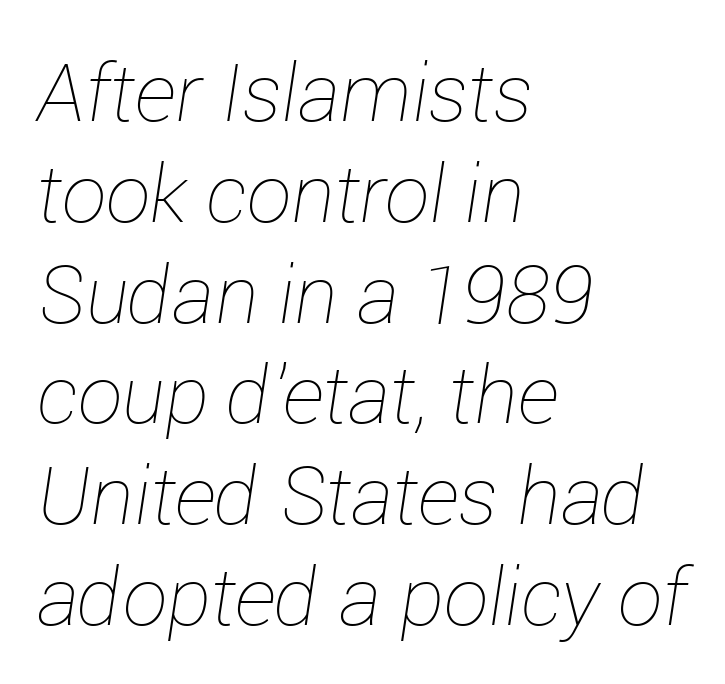
The line-height multiplier appears to be the usual default. Type without underlining. In terms of posture, this sample is oblique. This is not heavy type; no bold has been used. A classic flush-left, rag-right setting is used for this passage. The face used here is proportionally spaced, like ordinary book or web type.
